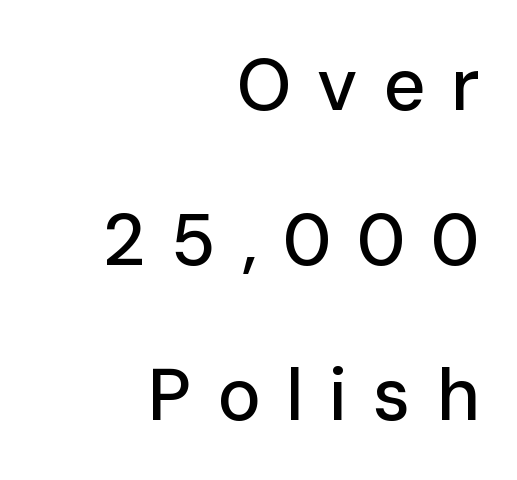
Note the varied advance widths — an 'i' is clearly narrower than an 'm'. The font family rendered here belongs to the sans-serif group. Line ends are locked; line starts wander. This rendering widens character spacing well past its baseline value.
